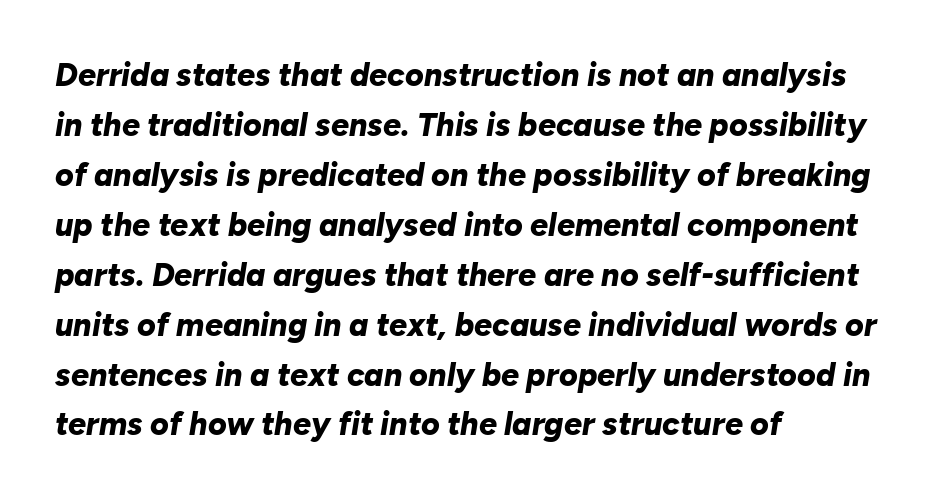
Q: Is the text bold? A: Yes.
Q: Is the text italic (slanted)? A: Yes, it leans right by about 10 degrees.
Q: Is the text underlined? A: No.
Q: How is the paragraph aligned? A: Left-aligned.
Q: Is the spacing between letters normal or unusually wide? A: Normal.
Q: Is the spacing between lines tight, normal or loose? A: Normal.
Q: Width (condensed, normal, or wide)? A: Normal.
Q: Stroke contrast? A: Low.
Q: x-height? A: Medium.
Q: Monospaced? A: No.
